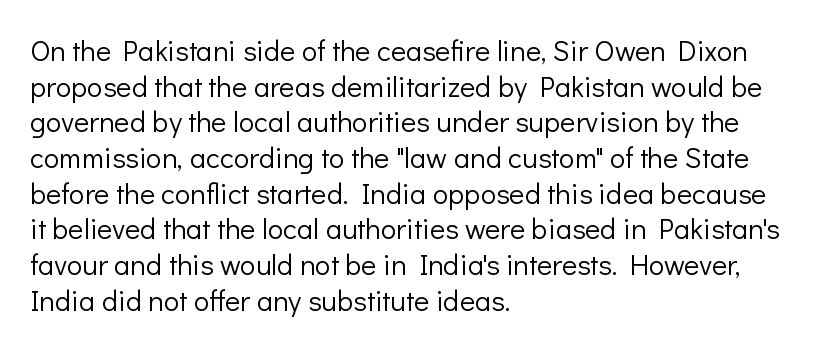
The image shows 29 px light sans-serif type, upright; set left-aligned, line spacing 1.23x, normal letter spacing, not underlined; low stroke contrast and a medium x-height.
